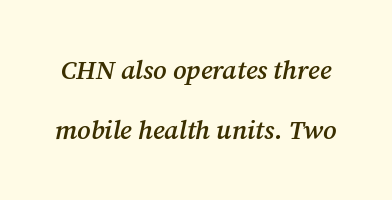
{"italic": "yes", "lean": "right", "slant_degrees": 12, "bold": "semi", "underline": "no", "line_spacing": "loose", "line_spacing_ratio": 2.3, "letter_spacing": "normal", "letter_spacing_em": 0.0, "glyph_px": 26}
